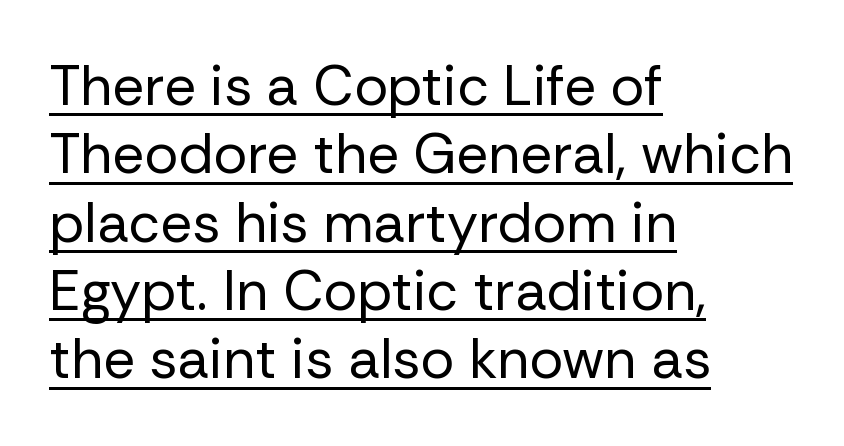
{"serif": "no", "italic": "no", "bold": "no", "weight": "regular", "width": "normal", "stroke_contrast": "low", "x_height": "medium", "monospaced": "no", "underline": "yes", "align": "left", "line_spacing_ratio": 1.22, "letter_spacing": "normal", "letter_spacing_em": 0.0, "glyph_px": 56}
